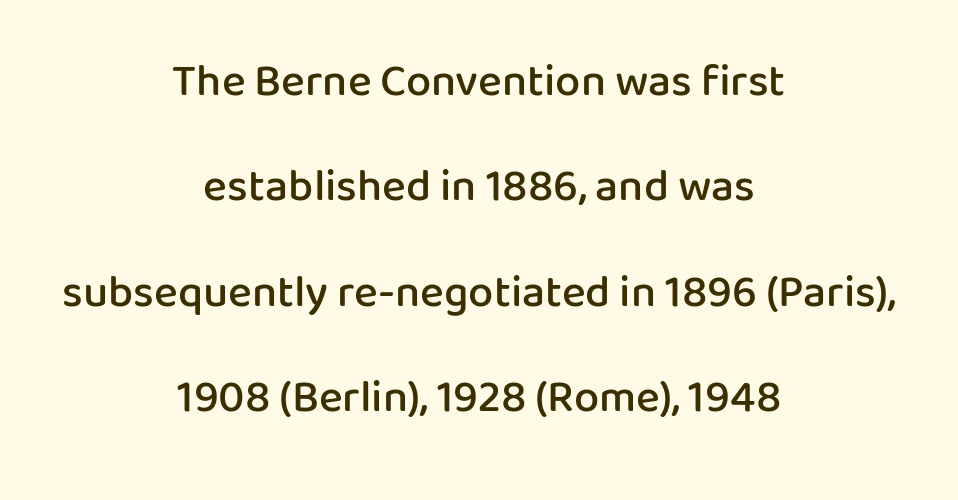
What's the leading like? Stretched, with rows far apart. How heavy is the stroke? Medium-heavy — a semibold, shy of bold. The letters sit at their default tracking, neither squeezed nor spread. The zone under the glyphs is completely vacant. Caption: multi-line text, centered on the measure. Upright lettering throughout.
